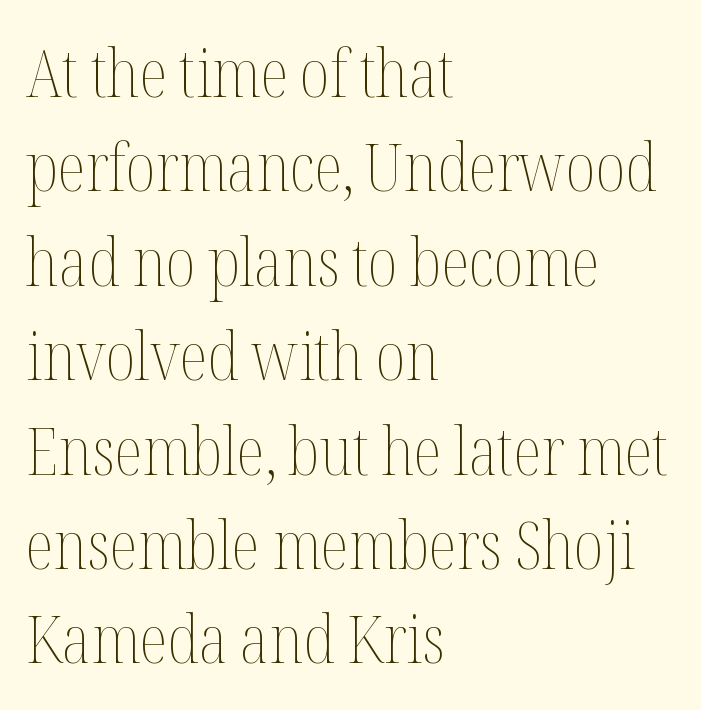
{"italic": "no", "bold": "no", "weight": "thin", "width": "condensed", "stroke_contrast": "medium", "x_height": "medium", "monospaced": "no", "underline": "no", "align": "left", "line_spacing": "normal", "line_spacing_ratio": 1.43, "letter_spacing": "normal", "letter_spacing_em": 0.0, "glyph_px": 66}
